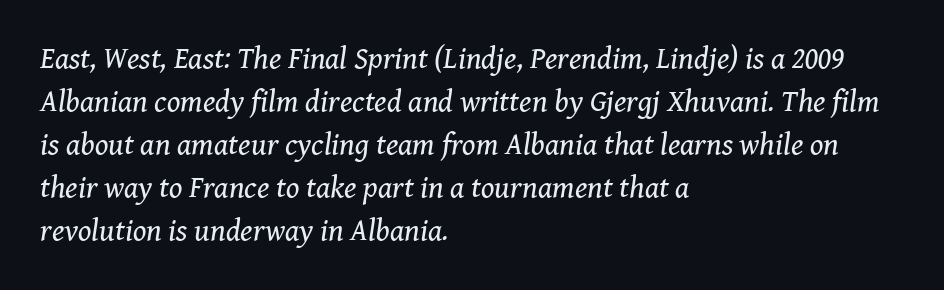
Q: Is the text bold? A: No.
Q: Is the text italic (slanted)? A: Yes, it leans right by about 8 degrees.
Q: Is the typeface a serif or a sans-serif typeface? A: Serif.
Q: Is the text underlined? A: No.
Q: How is the paragraph aligned? A: Left-aligned.
Q: Is the spacing between letters normal or unusually wide? A: Normal.
Q: Is the spacing between lines tight, normal or loose? A: Normal.
Q: Width (condensed, normal, or wide)? A: Normal.
Q: Stroke contrast? A: Medium.
Q: x-height? A: Medium.
Q: Monospaced? A: No.
